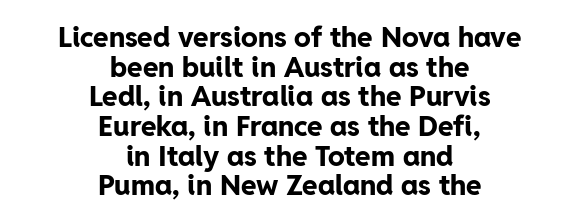
The image shows 28 px bold sans-serif type, upright; set centered, tight line spacing (1.06x), normal letter spacing, not underlined; low stroke contrast and a medium x-height.
